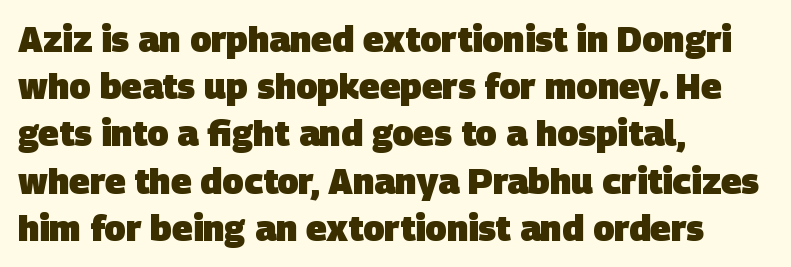
{"serif": "no", "bold": "yes", "weight": "heavy", "width": "normal", "stroke_contrast": "low", "x_height": "large", "monospaced": "no", "underline": "no", "align": "left", "line_spacing": "normal", "line_spacing_ratio": 1.35, "letter_spacing": "normal", "letter_spacing_em": 0.0, "glyph_px": 35}
